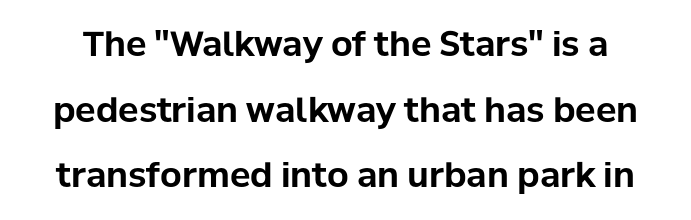
Q: Is the text bold? A: Yes.
Q: Is the text italic (slanted)? A: No, it is upright.
Q: Is the typeface a serif or a sans-serif typeface? A: Sans-serif.
Q: Is the text underlined? A: No.
Q: Is the spacing between letters normal or unusually wide? A: Normal.
Q: Is the spacing between lines tight, normal or loose? A: Loose.
Q: Width (condensed, normal, or wide)? A: Normal.
Q: Stroke contrast? A: Low.
Q: x-height? A: Medium.
Q: Monospaced? A: No.
